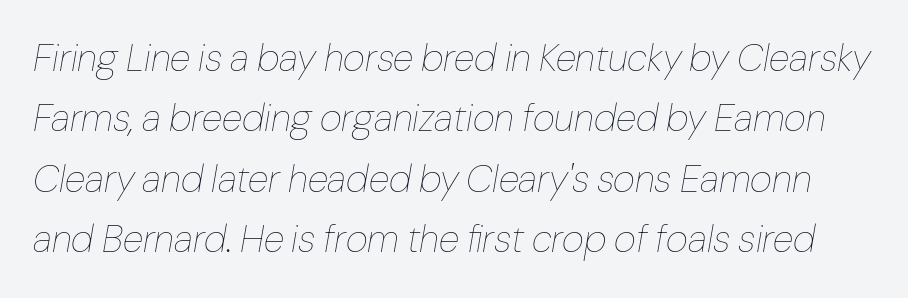
Does the leading feel generous? No, just average. Students, note that the glyphs here touch the page at normal intervals. Bare-footed words on every line. The rendering applies a slant to the glyphs. On a weight scale, this lands at 450 or below.
